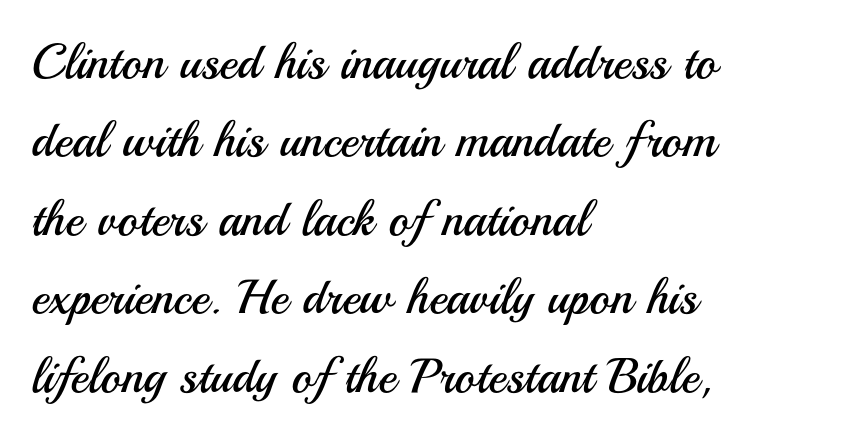
{"serif": "no", "bold": "no", "weight": "regular", "width": "normal", "stroke_contrast": "medium", "x_height": "small", "monospaced": "no", "underline": "no", "align": "left", "line_spacing": "normal", "line_spacing_ratio": 1.6, "letter_spacing": "normal", "letter_spacing_em": 0.0, "glyph_px": 49}
